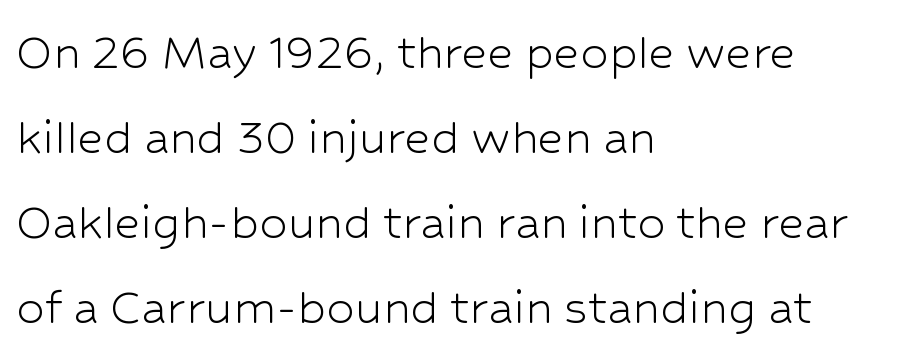
{"serif": "no", "italic": "no", "bold": "no", "weight": "light", "width": "normal", "stroke_contrast": "low", "x_height": "medium", "monospaced": "no", "underline": "no", "align": "left", "line_spacing": "normal", "line_spacing_ratio": 1.52, "letter_spacing": "normal", "letter_spacing_em": 0.0, "glyph_px": 56}
